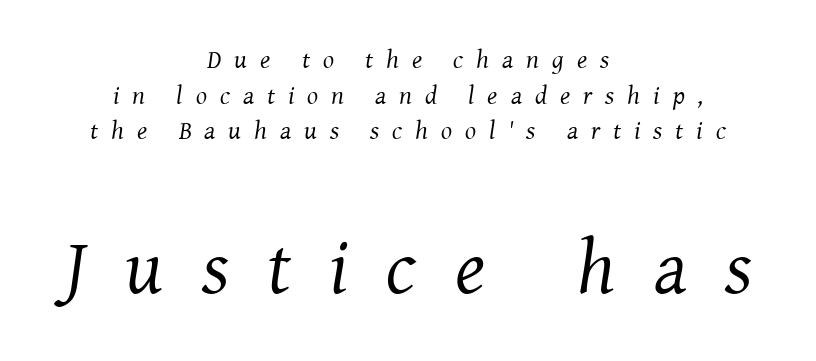
{"serif": "yes", "italic": "yes", "lean": "right", "slant_degrees": 8, "bold": "no", "weight": "regular", "width": "normal", "stroke_contrast": "medium", "x_height": "medium", "monospaced": "no", "underline": "no", "align": "center", "line_spacing": "normal", "line_spacing_ratio": 1.37, "letter_spacing": "wide", "letter_spacing_em": 0.5, "larger_block": "second", "size_ratio": 2.96, "glyph_px": 77}
